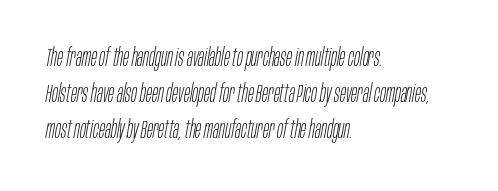
Slant detected: the letters are inclined. Successive baselines arrive at the customary interval. Underline: absent. These lines keep a tight, regular rhythm from letter to letter.
